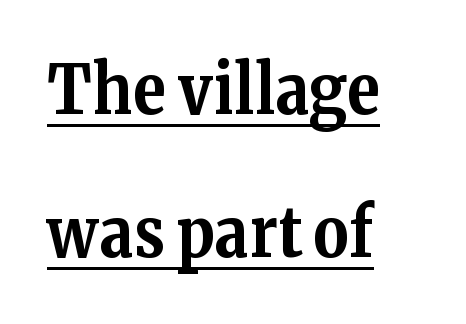
Font category for this specimen: serif. Heavy-handed strokes throughout: this text is bold. Here the designer chose a conventional face with non-uniform glyph widths. This rendering leaves character spacing at its baseline value. Rendered with straight, roman letterforms.
